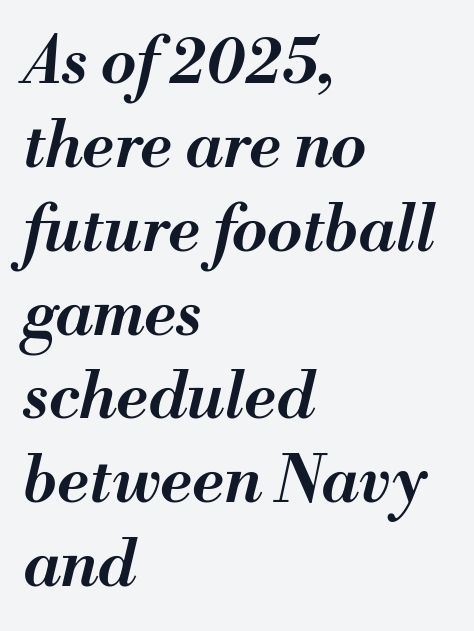
{"italic": "yes", "lean": "right", "slant_degrees": 13, "bold": "semi", "weight": "semibold", "width": "normal", "stroke_contrast": "medium", "x_height": "small", "monospaced": "no", "underline": "no", "align": "left", "line_spacing": "normal", "line_spacing_ratio": 1.31, "letter_spacing": "normal", "letter_spacing_em": 0.0, "glyph_px": 64}
